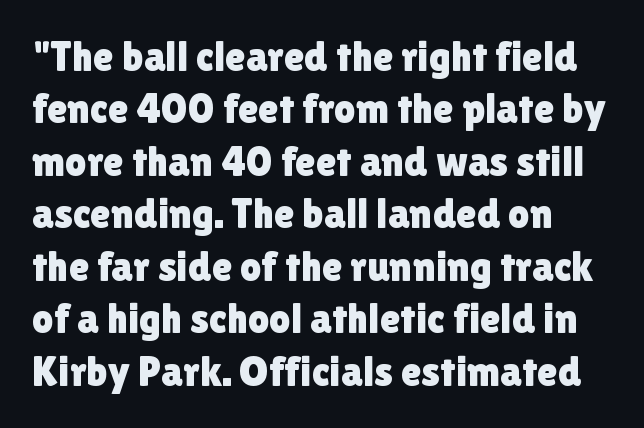
The image shows 42 px sans-serif type, upright; set left-aligned, normal line spacing (1.25x), normal letter spacing, not underlined; low stroke contrast and a medium x-height.
